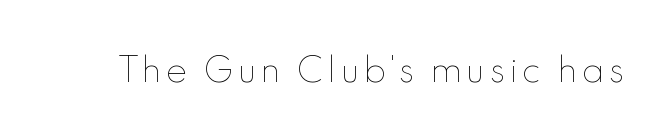
Q: Is the text bold? A: No.
Q: Is the text italic (slanted)? A: No, it is upright.
Q: Is the text underlined? A: No.
Q: Width (condensed, normal, or wide)? A: Normal.
Q: x-height? A: Small.
Q: Monospaced? A: No.
